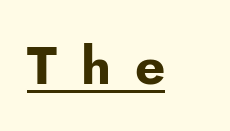
{"serif": "no", "italic": "no", "bold": "yes", "weight": "bold", "width": "normal", "stroke_contrast": "low", "x_height": "small", "monospaced": "no", "underline": "yes", "letter_spacing": "wide", "letter_spacing_em": 0.45, "glyph_px": 53}
